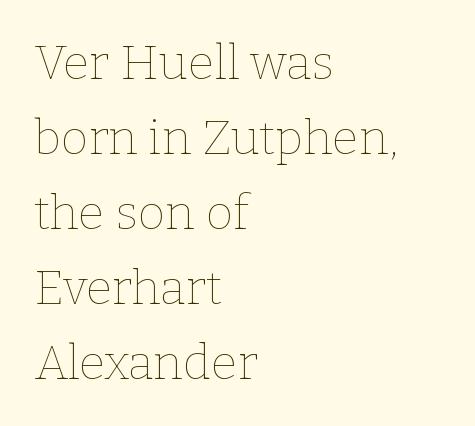
Q: Is the text bold? A: No.
Q: Is the text italic (slanted)? A: No, it is upright.
Q: Is the text underlined? A: No.
Q: How is the paragraph aligned? A: Left-aligned.
Q: Is the spacing between letters normal or unusually wide? A: Normal.
Q: Is the spacing between lines tight, normal or loose? A: Normal.
Q: Width (condensed, normal, or wide)? A: Normal.
Q: Stroke contrast? A: Low.
Q: x-height? A: Medium.
Q: Monospaced? A: No.
